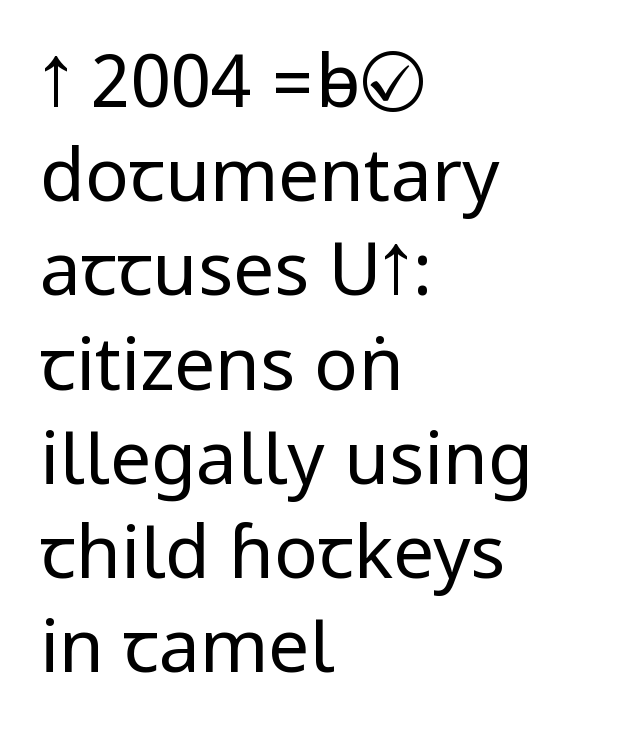
Q: Is the text bold? A: No.
Q: Is the text italic (slanted)? A: No, it is upright.
Q: Is the typeface a serif or a sans-serif typeface? A: Sans-serif.
Q: Is the text underlined? A: No.
Q: How is the paragraph aligned? A: Left-aligned.
Q: Is the spacing between letters normal or unusually wide? A: Normal.
Q: Is the spacing between lines tight, normal or loose? A: Normal.
Q: Width (condensed, normal, or wide)? A: Condensed.
Q: Stroke contrast? A: Low.
